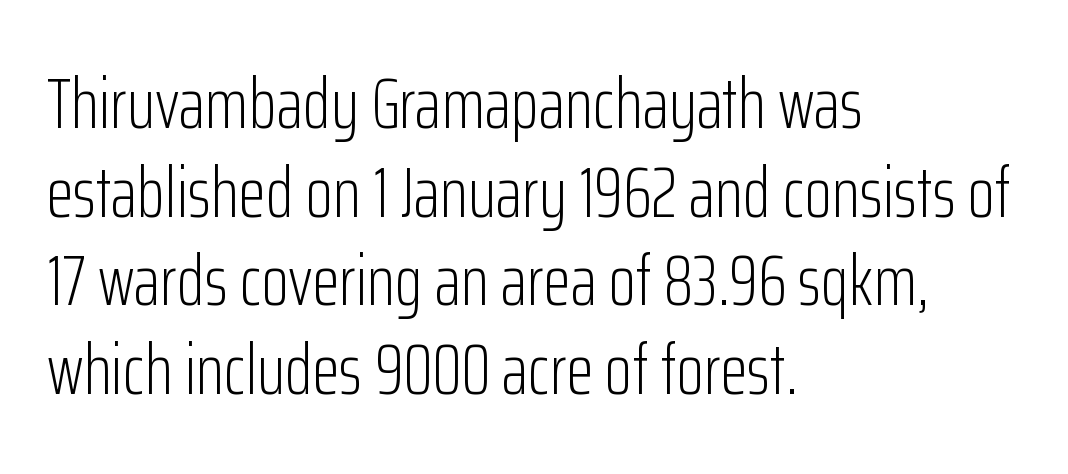
Q: Is the text bold? A: No.
Q: Is the text italic (slanted)? A: No, it is upright.
Q: Is the typeface a serif or a sans-serif typeface? A: Sans-serif.
Q: Is the text underlined? A: No.
Q: How is the paragraph aligned? A: Left-aligned.
Q: Is the spacing between letters normal or unusually wide? A: Normal.
Q: Is the spacing between lines tight, normal or loose? A: Normal.
Q: Width (condensed, normal, or wide)? A: Condensed.
Q: Stroke contrast? A: Low.
Q: x-height? A: Medium.
Q: Monospaced? A: No.
